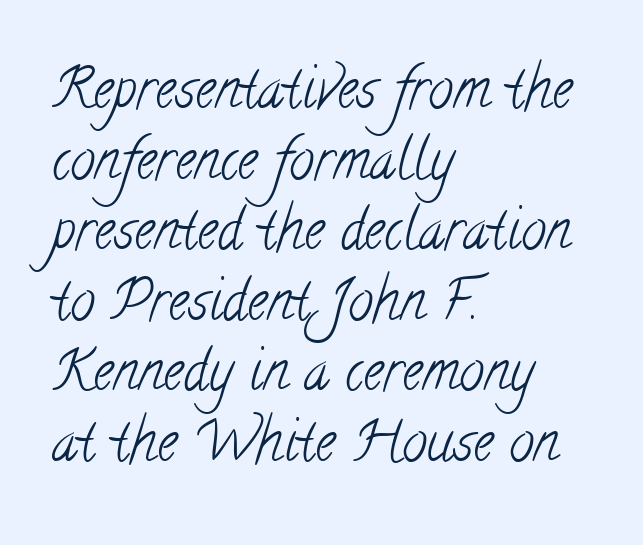
Casual observation: everything's shoved over to the left. Ink coverage per letter is moderate at most. The gap between lines stays unmarked. Here the designer chose a conventional face with non-uniform glyph widths. Look at the tracking — it's just the regular setting, nothing added. Is this a sans? No — the strokes have serifs.
